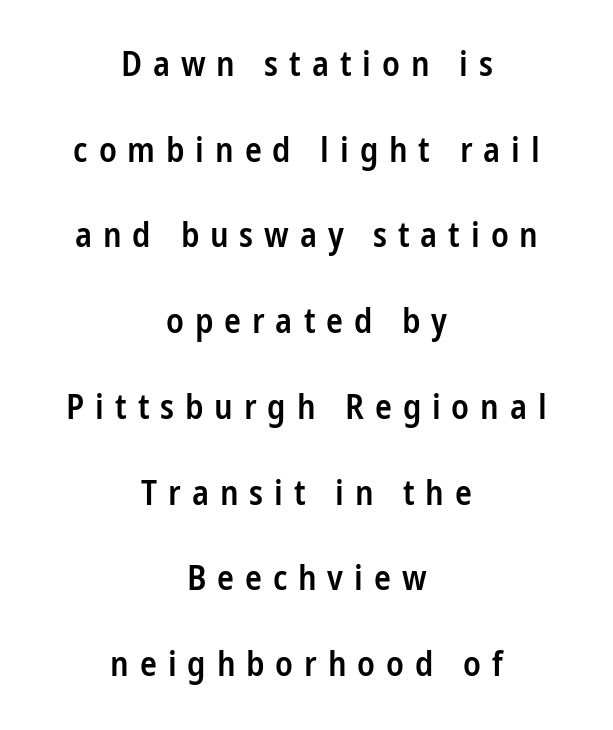
The image shows 35 px semibold, condensed sans-serif type, upright; set centered, loose line spacing (2.45x), unusually wide letter spacing (+0.31 em), not underlined; low stroke contrast and a medium x-height.
